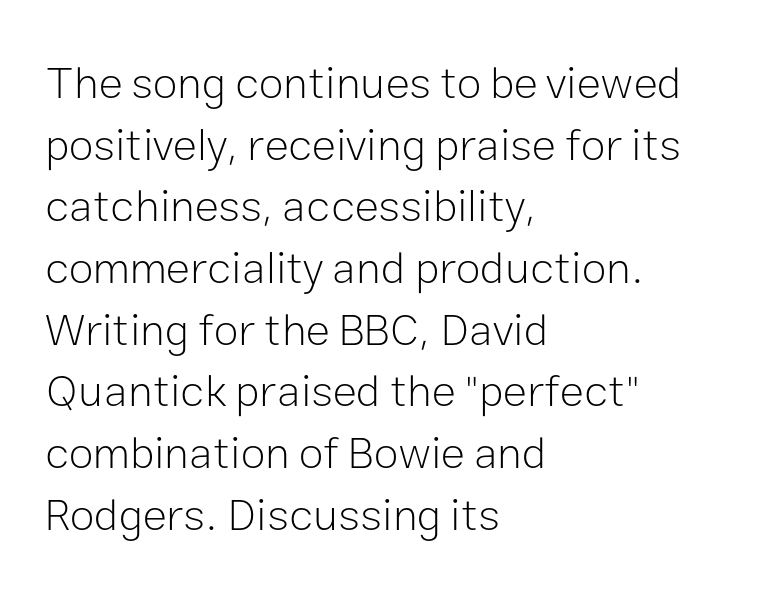
Q: Is the text bold? A: No.
Q: Is the text italic (slanted)? A: No, it is upright.
Q: Is the typeface a serif or a sans-serif typeface? A: Sans-serif.
Q: Is the text underlined? A: No.
Q: How is the paragraph aligned? A: Left-aligned.
Q: Is the spacing between letters normal or unusually wide? A: Normal.
Q: Is the spacing between lines tight, normal or loose? A: Normal.
Q: Width (condensed, normal, or wide)? A: Normal.
Q: Stroke contrast? A: Low.
Q: x-height? A: Medium.
Q: Monospaced? A: No.
